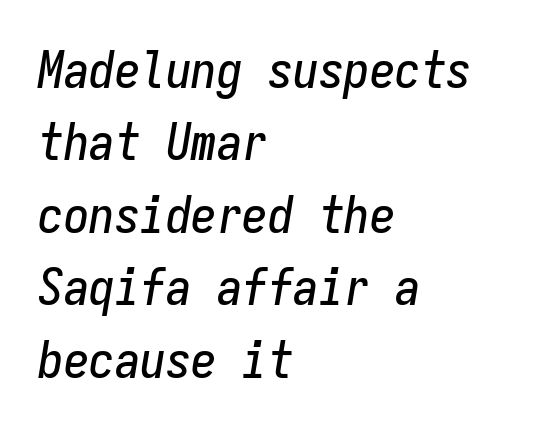
Q: Is the text italic (slanted)? A: Yes, it leans right by about 9 degrees.
Q: Is the text underlined? A: No.
Q: How is the paragraph aligned? A: Left-aligned.
Q: Is the spacing between letters normal or unusually wide? A: Normal.
Q: Is the spacing between lines tight, normal or loose? A: Normal.
Q: Width (condensed, normal, or wide)? A: Condensed.
Q: Stroke contrast? A: Low.
Q: x-height? A: Medium.
Q: Monospaced? A: Yes.
